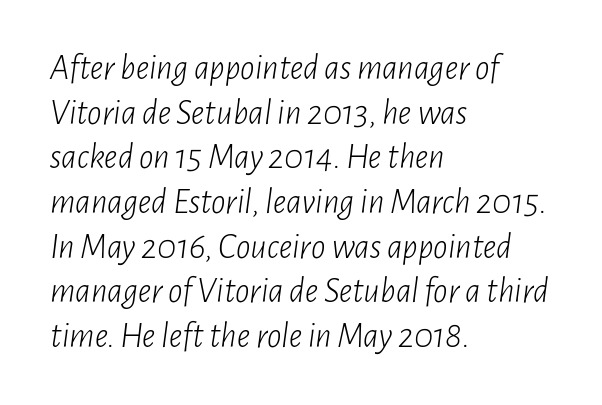
The image shows 36 px light, condensed type, italic (leaning right); set left-aligned, line spacing 1.24x, normal letter spacing, not underlined; low stroke contrast and a medium x-height.
